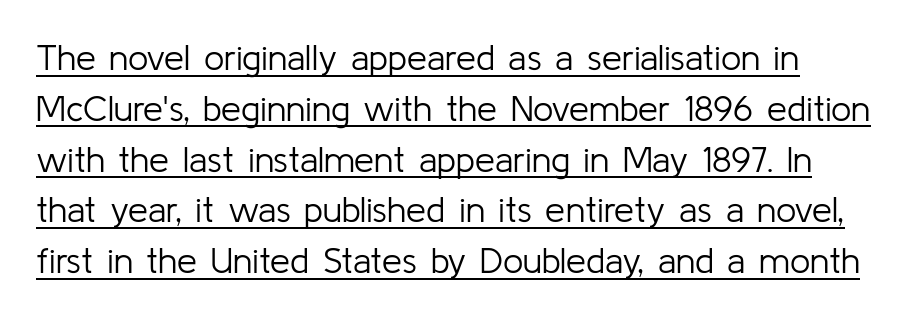
Counters stay open thanks to moderate or lighter strokes. Tracking value appears to be zero — textbook default spacing. What kind of face is this? One without serifs — a sans. Proportional: the letters do not fall into vertical columns. Interline gaps are of average width in this sample. Is there any slant? The stems are plumb.
